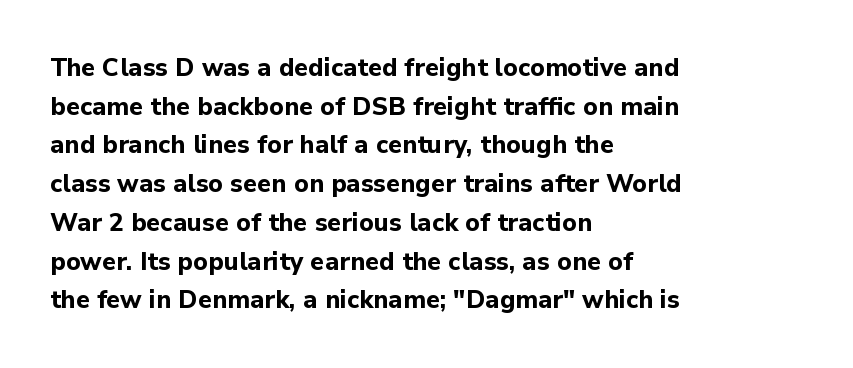
Lines of text with bare space underneath. Default kerning and tracking; the words read as compact shapes. Typeset ragged right — the left edge is the straight one. Regarding leading, the lines here are spaced in the standard way. Every stem runs plumb, perpendicular to the baseline.
